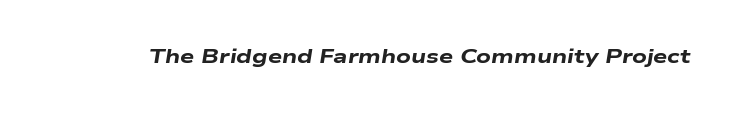
The image shows 20 px bold type, italic (leaning right); set normal letter spacing, not underlined.
